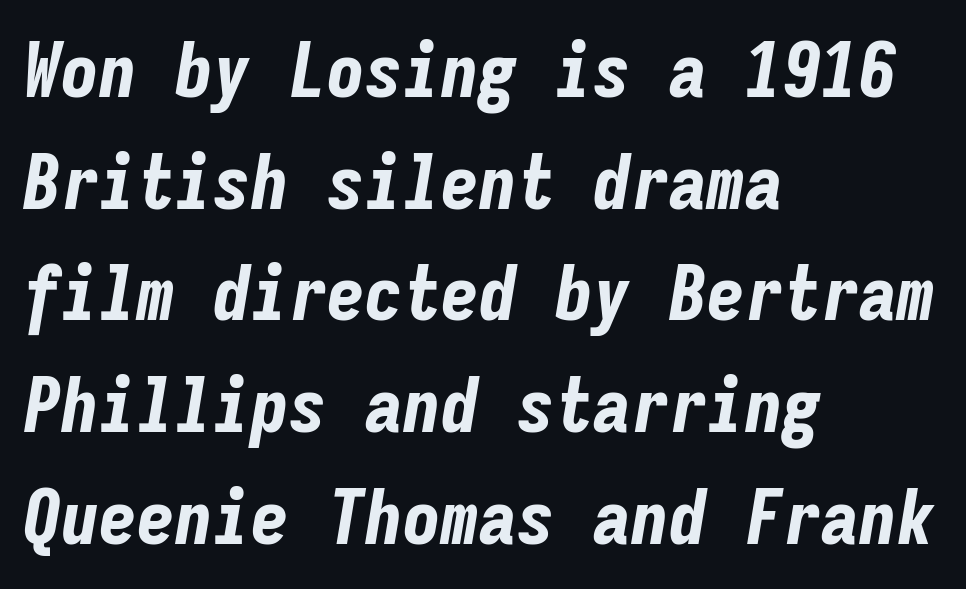
The image shows 76 px bold, condensed type, italic (leaning right), monospaced; set left-aligned, normal line spacing (1.47x), normal letter spacing, not underlined; low stroke contrast and a medium x-height.
